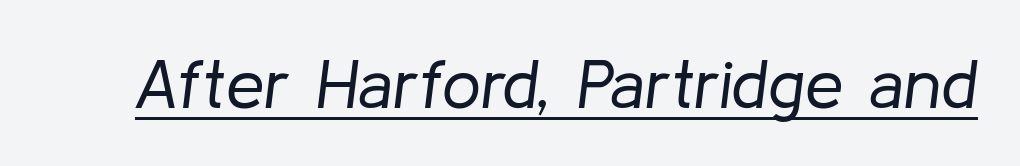
Q: Is the text bold? A: No.
Q: Is the text italic (slanted)? A: Yes, it leans right by about 8 degrees.
Q: Is the text underlined? A: Yes.
Q: Is the spacing between letters normal or unusually wide? A: Normal.
Q: Width (condensed, normal, or wide)? A: Normal.
Q: Stroke contrast? A: Low.
Q: x-height? A: Medium.
Q: Monospaced? A: No.
